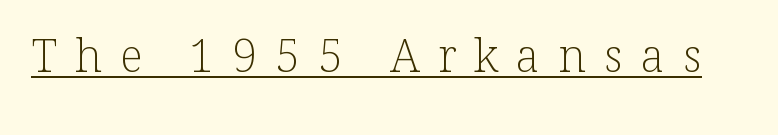
The image shows 45 px light serif type, upright; set unusually wide letter spacing (+0.4 em), underlined; low stroke contrast and a medium x-height.
